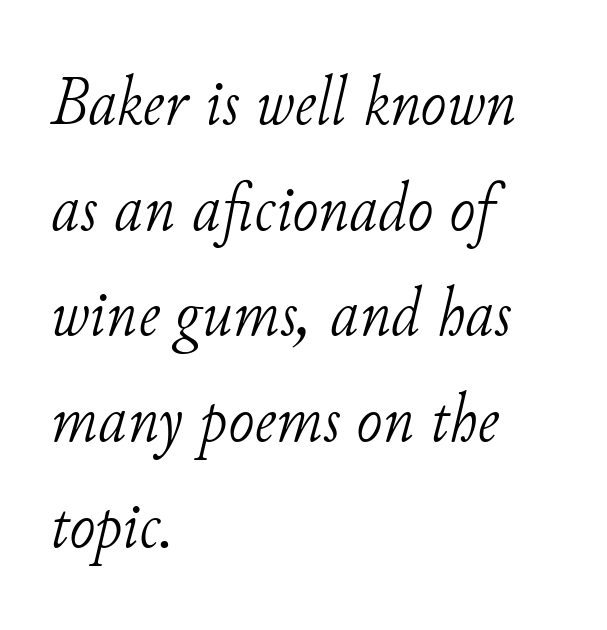
The image shows 70 px light serif type, italic (leaning right); set left-aligned, normal line spacing (1.51x), normal letter spacing, not underlined; low stroke contrast and a small x-height.
